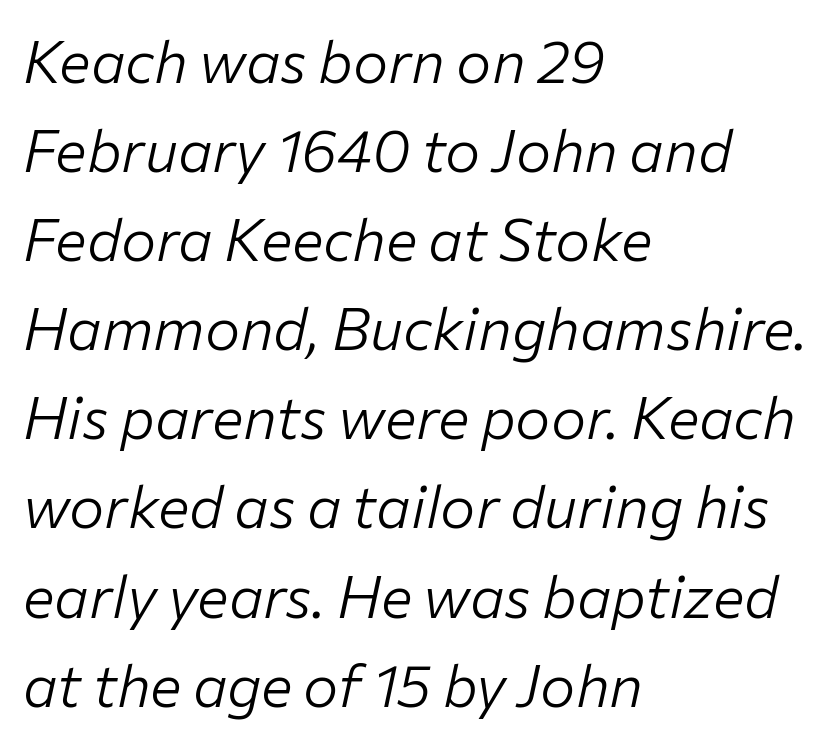
Q: Is the text bold? A: No.
Q: Is the text italic (slanted)? A: Yes, it leans right by about 12 degrees.
Q: Is the text underlined? A: No.
Q: How is the paragraph aligned? A: Left-aligned.
Q: Is the spacing between letters normal or unusually wide? A: Normal.
Q: Is the spacing between lines tight, normal or loose? A: Normal.
Q: Width (condensed, normal, or wide)? A: Normal.
Q: Stroke contrast? A: Low.
Q: x-height? A: Medium.
Q: Monospaced? A: No.
